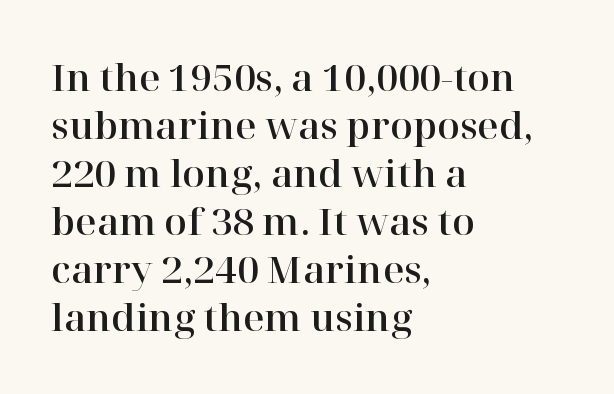
These lines are composed in type with serifs. No italicization has been applied; the sample stays upright. Note the varied advance widths — an 'i' is clearly narrower than an 'm'. This block has exactly the height ordinary leading produces. Has an underline been added? It has not.
